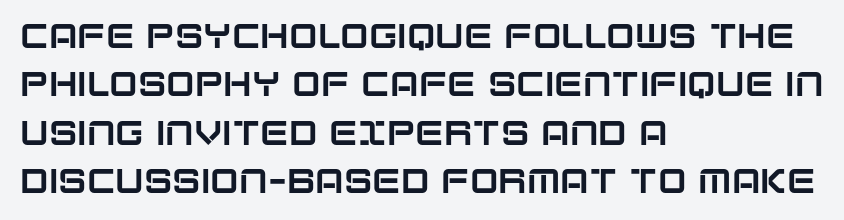
{"serif": "no", "italic": "no", "width": "normal", "stroke_contrast": "low", "x_height": "large", "monospaced": "no", "underline": "no", "align": "left", "line_spacing": "normal", "line_spacing_ratio": 1.42, "letter_spacing": "normal", "letter_spacing_em": 0.0, "glyph_px": 34}
